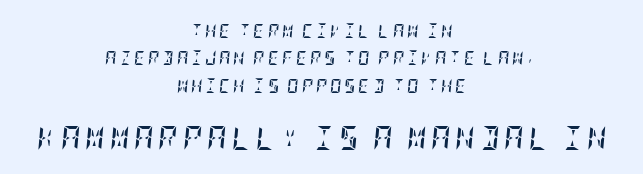
The image shows 24 px bold type, italic (leaning right); set centered, loose line spacing (1.96x), unusually wide letter spacing (+0.2 em), not underlined; the second (bottom) block is 1.71x larger.
